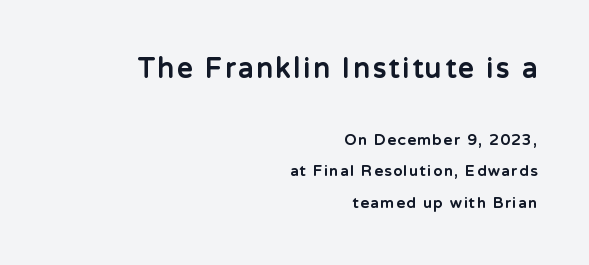
On the weight axis this lands at bold, roughly 700. These two chunks differ in scale, with the top chunk taking the larger measure. Notice how the stems are strictly vertical — no italics here. The typesetter chose a ragged-left arrangement here. A clean baseline with only descenders dipping below it.
